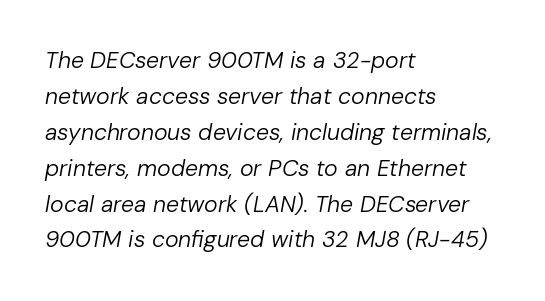
Is the block centered? No — it sits flush against the left margin. Compared with ordinary roman type, these characters are visibly tilted. Characters follow at the spacing the type designer built in. The block of text has a typical density, with ordinary space between rows. Words float on clear page, feet unadorned. Counters stay open thanks to moderate or lighter strokes.
